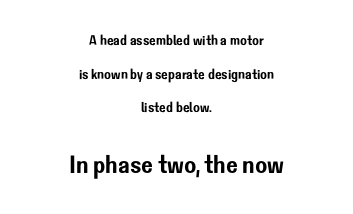
The lines in this sample share a center point and differ in where they start and stop. Here the glyphs are tracked normally, forming tight word shapes. What's the leading like? Stretched, with rows far apart. Only glyphs here, with clear space below each row. Nope, not italic — everything's standing straight. The face used here appears at its bigger size in the lower chunk.
